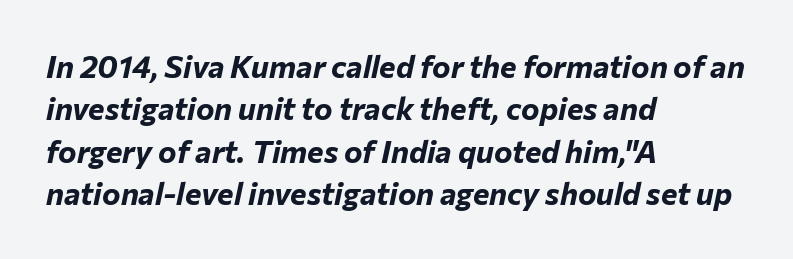
{"italic": "yes", "lean": "right", "slant_degrees": 12, "bold": "yes", "weight": "bold", "width": "normal", "stroke_contrast": "low", "x_height": "medium", "monospaced": "no", "underline": "no", "align": "left", "line_spacing": "normal", "line_spacing_ratio": 1.37, "letter_spacing": "normal", "letter_spacing_em": 0.0, "glyph_px": 31}
